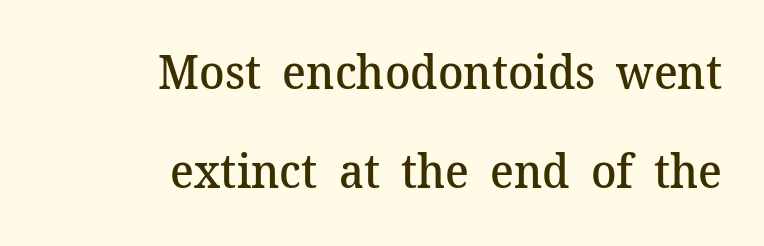
The image shows 47 px semibold serif type, upright; set right-aligned, loose line spacing (2.11x), normal letter spacing, not underlined; medium stroke contrast and a medium x-height.
